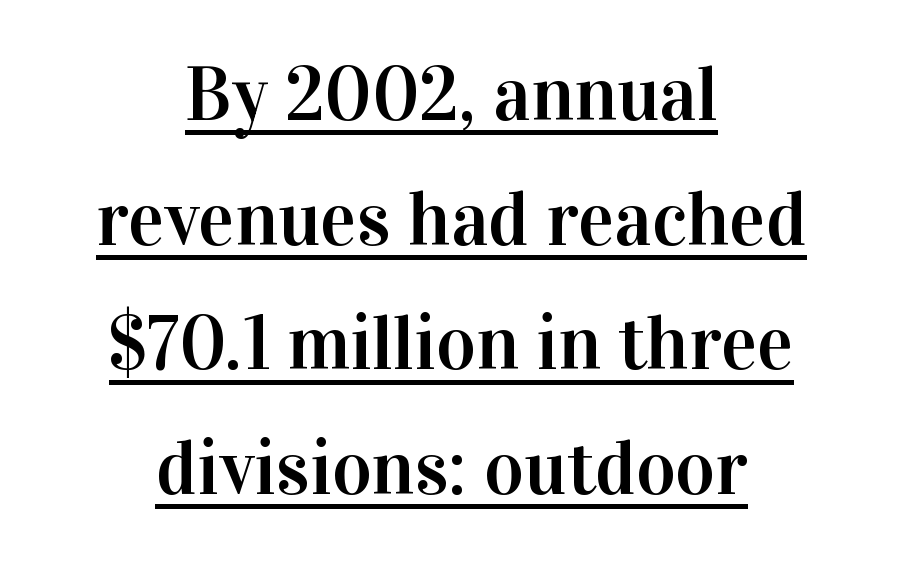
Honestly, the row spacing looks completely unremarkable. Here the glyphs are tracked normally, forming tight word shapes. The font family rendered here belongs to the serif group. The passage shown is typed in a proportional face where columns would drift. Where is the straight margin? There isn't one; the lines are centered.
